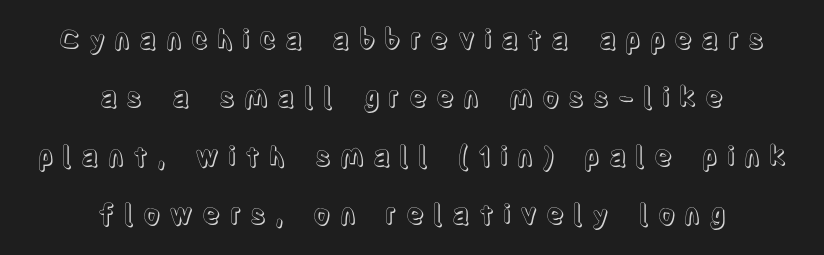
Q: Is the text italic (slanted)? A: No, it is upright.
Q: Is the text underlined? A: No.
Q: How is the paragraph aligned? A: Centered.
Q: Is the spacing between letters normal or unusually wide? A: Unusually wide.
Q: Is the spacing between lines tight, normal or loose? A: Loose.
